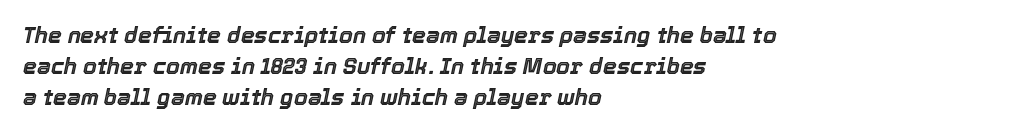
{"italic": "yes", "lean": "right", "slant_degrees": 12, "underline": "no", "align": "left", "line_spacing": "normal", "line_spacing_ratio": 1.4, "letter_spacing": "normal", "letter_spacing_em": 0.0, "glyph_px": 22}
